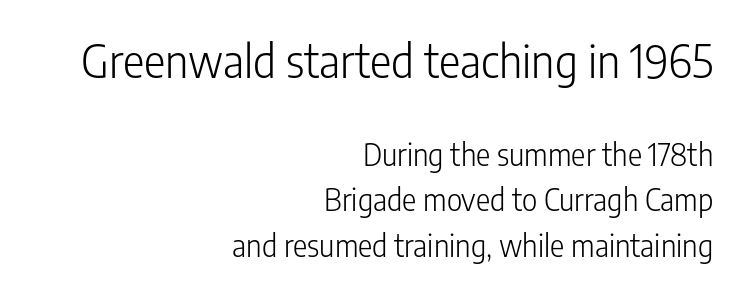
{"serif": "no", "italic": "no", "bold": "no", "weight": "light", "width": "condensed", "stroke_contrast": "low", "x_height": "medium", "monospaced": "no", "underline": "no", "align": "right", "line_spacing": "normal", "line_spacing_ratio": 1.51, "letter_spacing": "normal", "letter_spacing_em": 0.0, "larger_block": "first", "size_ratio": 1.5, "glyph_px": 45}
